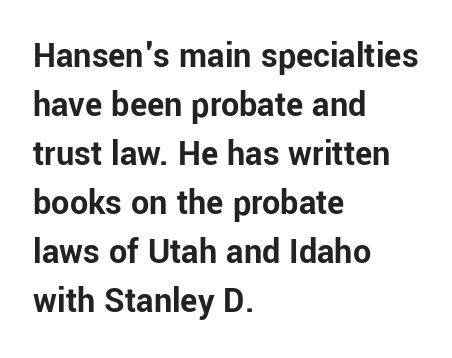
{"serif": "no", "italic": "no", "bold": "yes", "weight": "bold", "width": "normal", "stroke_contrast": "low", "x_height": "medium", "monospaced": "no", "underline": "no", "align": "left", "line_spacing": "normal", "line_spacing_ratio": 1.36, "letter_spacing": "normal", "letter_spacing_em": 0.0, "glyph_px": 36}
